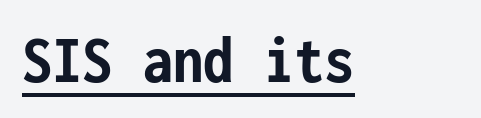
Q: Is the text bold? A: Yes.
Q: Is the text italic (slanted)? A: No, it is upright.
Q: Is the typeface a serif or a sans-serif typeface? A: Sans-serif.
Q: Is the text underlined? A: Yes.
Q: Is the spacing between letters normal or unusually wide? A: Normal.
Q: Width (condensed, normal, or wide)? A: Condensed.
Q: Stroke contrast? A: Low.
Q: x-height? A: Medium.
Q: Monospaced? A: Yes.
